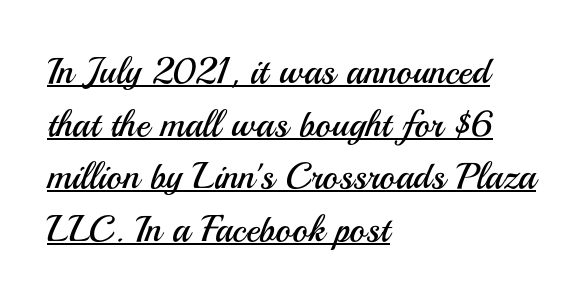
A typesetter would call this proportional, since set widths differ per character. This is not heavy type; no bold has been used. The typesetter chose a ragged-right arrangement here.
